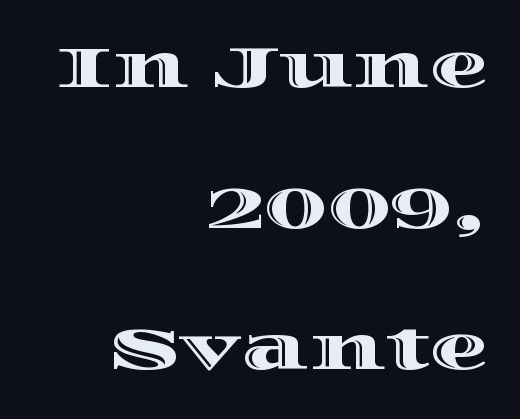
Q: Is the text italic (slanted)? A: No, it is upright.
Q: Is the text underlined? A: No.
Q: How is the paragraph aligned? A: Right-aligned.
Q: Is the spacing between letters normal or unusually wide? A: Normal.
Q: Is the spacing between lines tight, normal or loose? A: Loose.
Q: Width (condensed, normal, or wide)? A: Wide.
Q: x-height? A: Large.
Q: Monospaced? A: No.
